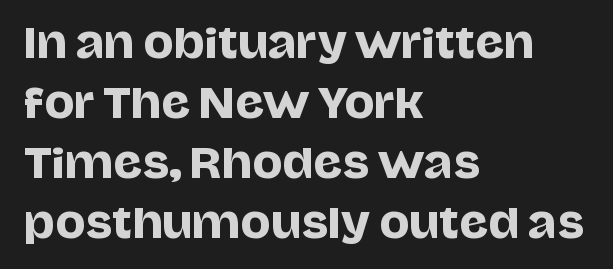
The image shows 40 px sans-serif type, upright; set left-aligned, normal line spacing (1.5x), normal letter spacing, not underlined; low stroke contrast and a large x-height.
